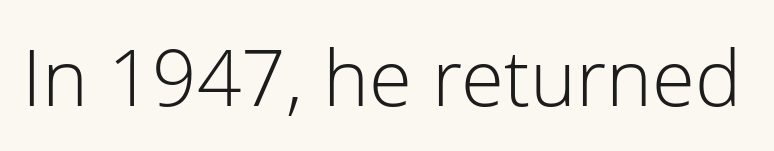
The font family rendered here belongs to the sans-serif group. Every stem runs plumb, perpendicular to the baseline. The letters advance in unequal steps, a hallmark of proportional type. The typeface has the unassuming heft of standard copy or less. Tracking value appears to be zero — textbook default spacing. The zone under the glyphs is completely vacant.
